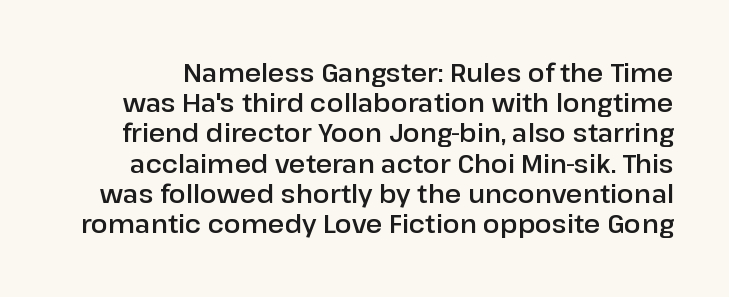
The image shows 25 px text type, upright; set line spacing 1.21x, normal letter spacing, not underlined.
